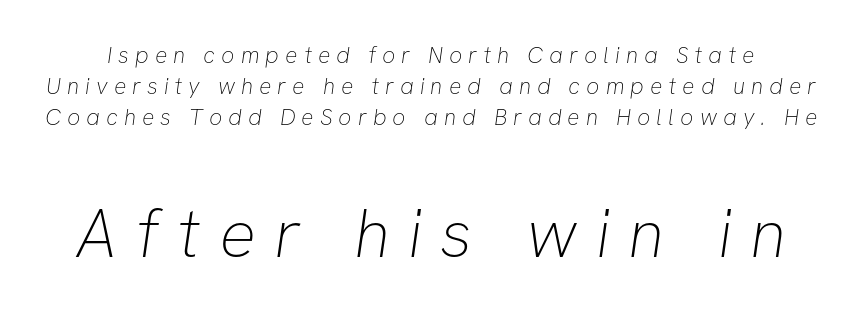
Examine the stroke ends and you'll find no serifs. The foot of each line stays bare and open. Here the designer chose a conventional face with non-uniform glyph widths. The leading is moderate, giving the passage an even texture. Display-style spreading of the glyphs; the letterfit is very open. The later block is typeset at a bigger size than the earlier block.
